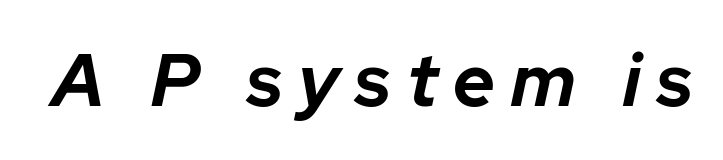
{"italic": "yes", "lean": "right", "slant_degrees": 12, "bold": "yes", "weight": "bold", "width": "normal", "stroke_contrast": "low", "x_height": "medium", "monospaced": "no", "underline": "no", "letter_spacing": "wide", "letter_spacing_em": 0.22, "glyph_px": 73}
